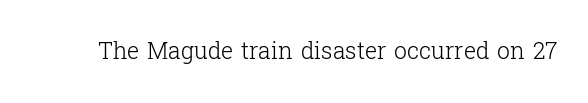
Q: Is the text bold? A: No.
Q: Is the text italic (slanted)? A: No, it is upright.
Q: Is the text underlined? A: No.
Q: Is the spacing between letters normal or unusually wide? A: Normal.
